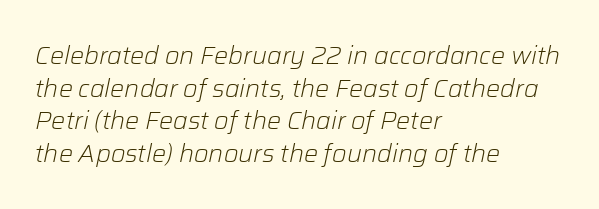
Compared with typical paragraphs, the rows here are spaced about the same. The words here are not underlined. Does extra space separate the letters? No, they use regular spacing. Stems and bowls with no extra thickness — not bold.
